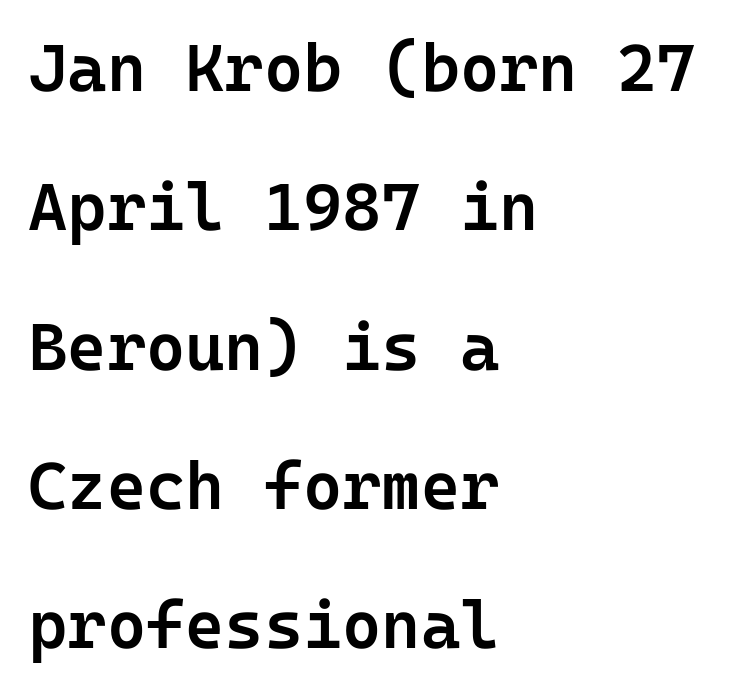
The image shows 67 px semibold sans-serif type, upright; set left-aligned, loose line spacing (2.08x), normal letter spacing, not underlined; low stroke contrast and a medium x-height.
